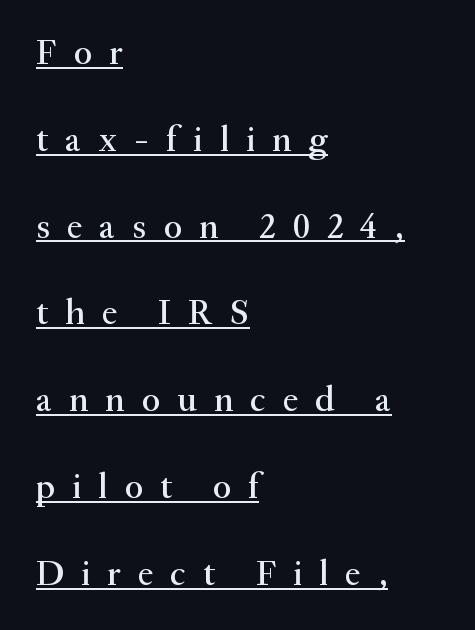
{"serif": "yes", "italic": "no", "width": "normal", "stroke_contrast": "medium", "x_height": "small", "monospaced": "no", "underline": "yes", "align": "left", "line_spacing": "loose", "line_spacing_ratio": 2.41, "letter_spacing": "wide", "letter_spacing_em": 0.47, "glyph_px": 36}
